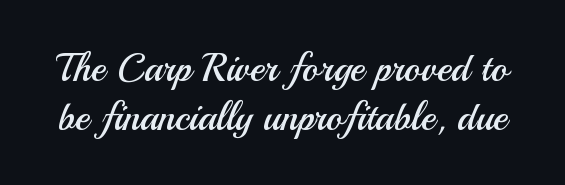
Q: Is the text bold? A: No.
Q: Is the text italic (slanted)? A: Yes.
Q: Is the typeface a serif or a sans-serif typeface? A: Sans-serif.
Q: Is the text underlined? A: No.
Q: Is the spacing between letters normal or unusually wide? A: Normal.
Q: Is the spacing between lines tight, normal or loose? A: Normal.
Q: Width (condensed, normal, or wide)? A: Normal.
Q: Stroke contrast? A: Medium.
Q: x-height? A: Small.
Q: Monospaced? A: No.
